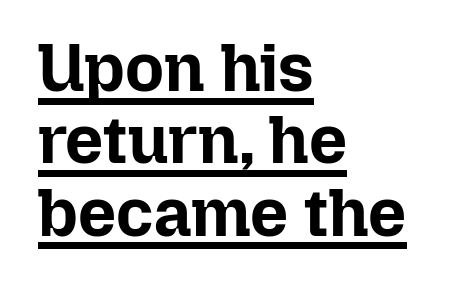
The axis of the letterforms is exactly vertical. The vertical gap from one line to the next is small. You could not count columns in this text — the font is proportionally spaced. These lines stack with their left ends in a neat column. Like a heading marked for emphasis, these lines bear an underscore.
